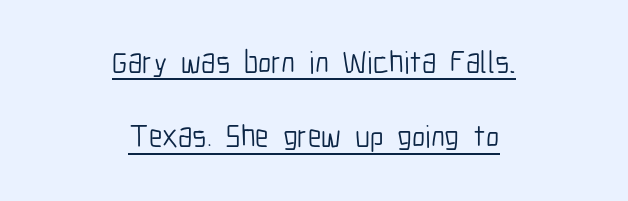
{"serif": "no", "italic": "no", "bold": "no", "weight": "light", "width": "condensed", "stroke_contrast": "low", "x_height": "medium", "monospaced": "no", "underline": "yes", "align": "center", "line_spacing": "loose", "line_spacing_ratio": 2.4, "letter_spacing": "normal", "letter_spacing_em": 0.0, "glyph_px": 31}
